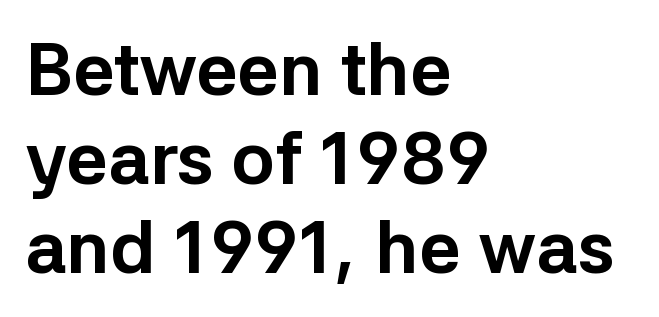
The image shows 73 px bold sans-serif type, upright; set left-aligned, line spacing 1.22x, normal letter spacing, not underlined; low stroke contrast and a medium x-height.
